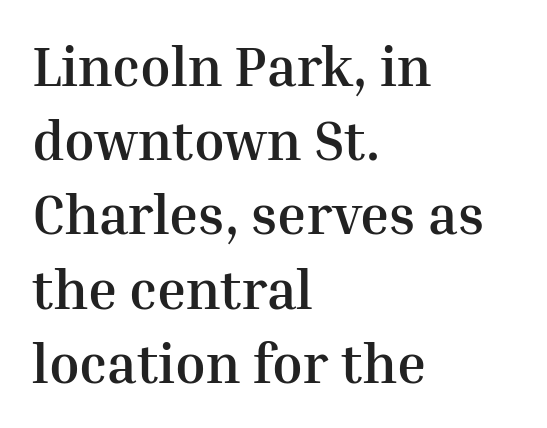
Q: Is the text bold? A: Yes.
Q: Is the text italic (slanted)? A: No, it is upright.
Q: Is the typeface a serif or a sans-serif typeface? A: Serif.
Q: Is the text underlined? A: No.
Q: How is the paragraph aligned? A: Left-aligned.
Q: Is the spacing between letters normal or unusually wide? A: Normal.
Q: Is the spacing between lines tight, normal or loose? A: Normal.
Q: Width (condensed, normal, or wide)? A: Normal.
Q: Stroke contrast? A: Medium.
Q: x-height? A: Medium.
Q: Monospaced? A: No.
